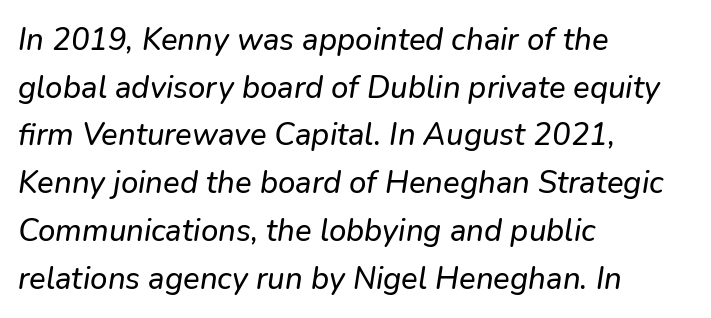
The image shows 31 px text type, italic (leaning right); set left-aligned, normal line spacing (1.54x), normal letter spacing, not underlined; low stroke contrast and a medium x-height.
